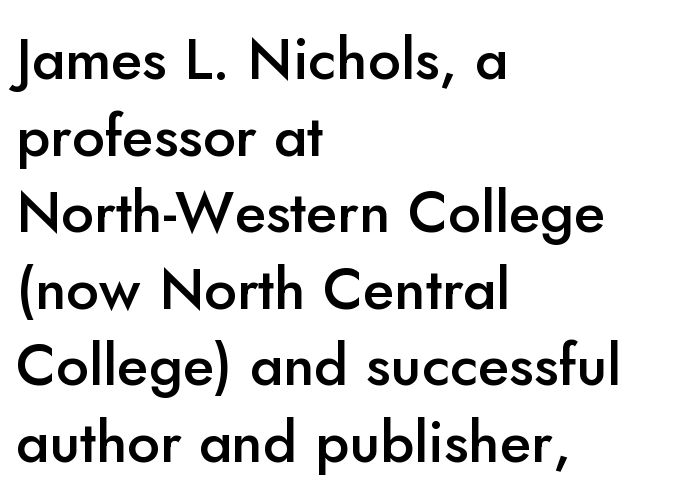
The image shows 58 px semibold sans-serif type, upright; set left-aligned, normal line spacing (1.32x), normal letter spacing, not underlined; low stroke contrast and a small x-height.
